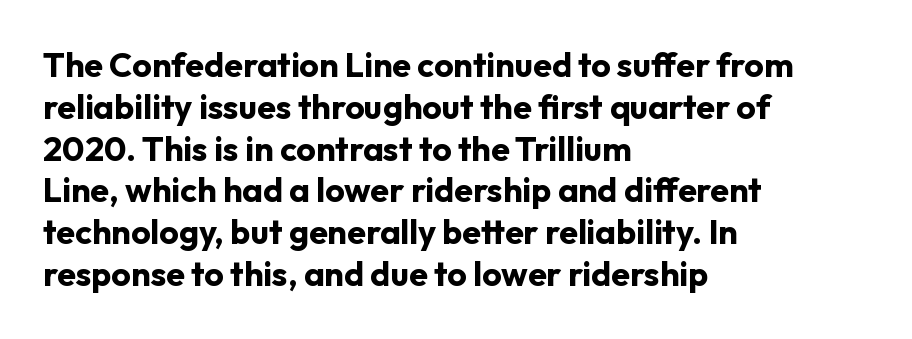
Q: Is the text bold? A: Yes.
Q: Is the text italic (slanted)? A: No, it is upright.
Q: Is the typeface a serif or a sans-serif typeface? A: Sans-serif.
Q: Is the text underlined? A: No.
Q: How is the paragraph aligned? A: Left-aligned.
Q: Is the spacing between letters normal or unusually wide? A: Normal.
Q: Width (condensed, normal, or wide)? A: Normal.
Q: Stroke contrast? A: Low.
Q: x-height? A: Medium.
Q: Monospaced? A: No.
